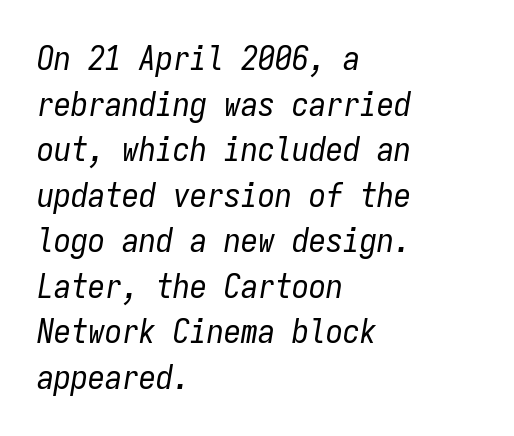
The image shows 34 px regular-weight, condensed type, italic (leaning right), monospaced; set left-aligned, normal line spacing (1.34x), normal letter spacing, not underlined; low stroke contrast and a medium x-height.
